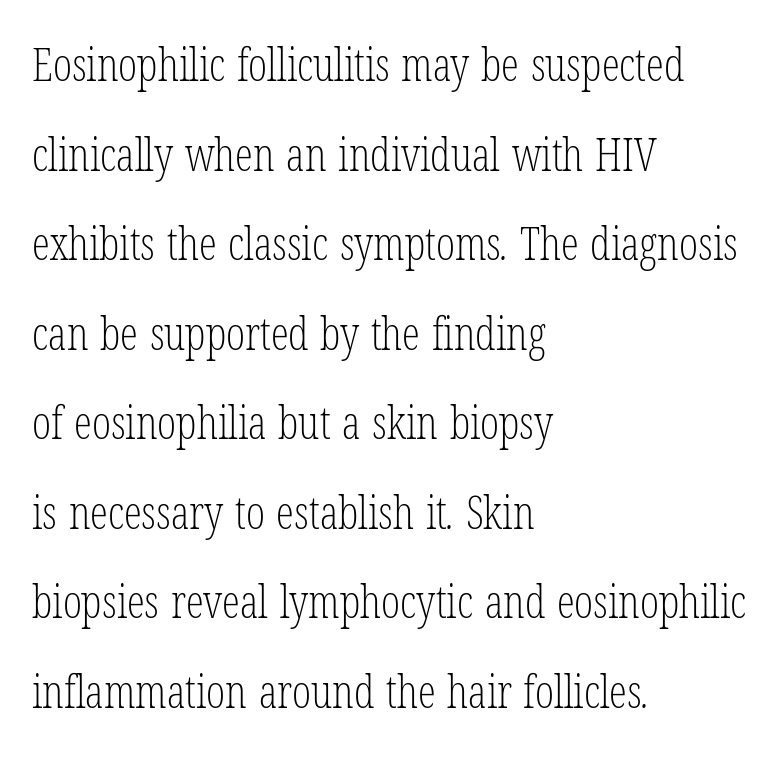
The image shows 45 px light, condensed serif type; set left-aligned, loose line spacing (1.99x), normal letter spacing, not underlined; low stroke contrast and a medium x-height.
